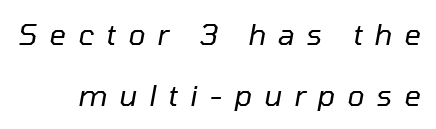
The image shows 29 px regular-weight type, italic (leaning right); set loose line spacing (2.11x), unusually wide letter spacing (+0.41 em), not underlined; low stroke contrast and a medium x-height.
